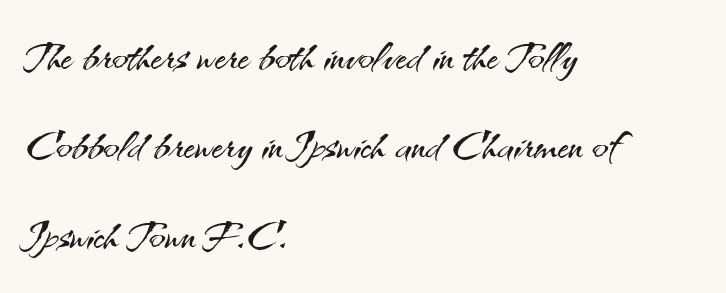
{"serif": "no", "bold": "no", "weight": "light", "width": "normal", "stroke_contrast": "medium", "x_height": "small", "monospaced": "no", "underline": "no", "align": "left", "line_spacing": "normal", "line_spacing_ratio": 1.49, "letter_spacing": "normal", "letter_spacing_em": 0.0, "glyph_px": 60}
